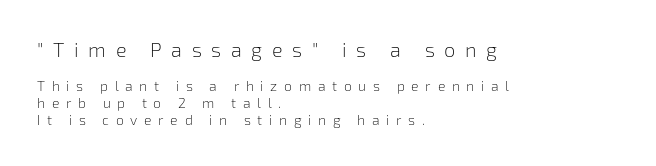
A roman cut, with each character standing at attention. The rendering shrinks the type as you move from the upper chunk to the lower. Descender tails drop into unmarked territory. Letters have the restrained weight of plain body copy at most. Is the block centered? No — it sits flush against the left margin. This rendering widens character spacing well past its baseline value.
